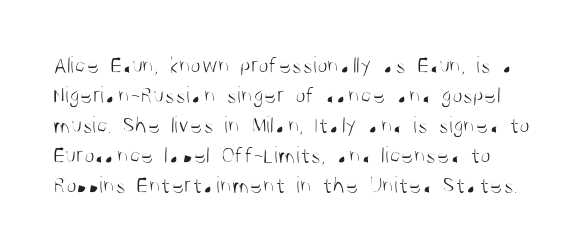
{"italic": "no", "bold": "no", "underline": "no", "line_spacing": "normal", "line_spacing_ratio": 1.25, "letter_spacing": "normal", "letter_spacing_em": 0.0, "glyph_px": 24}
